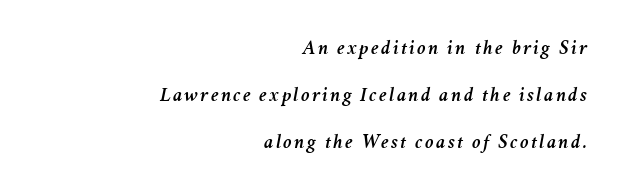
{"italic": "yes", "lean": "right", "slant_degrees": 11, "underline": "no", "align": "right", "line_spacing": "loose", "line_spacing_ratio": 2.34, "glyph_px": 20}
